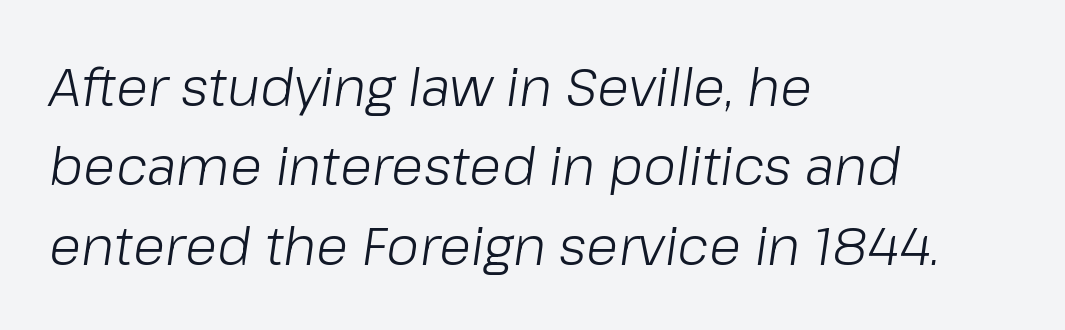
{"italic": "yes", "lean": "right", "slant_degrees": 8, "bold": "no", "weight": "light", "width": "normal", "stroke_contrast": "low", "x_height": "medium", "monospaced": "no", "underline": "no", "align": "left", "line_spacing": "normal", "line_spacing_ratio": 1.5, "letter_spacing": "normal", "letter_spacing_em": 0.0, "glyph_px": 53}
